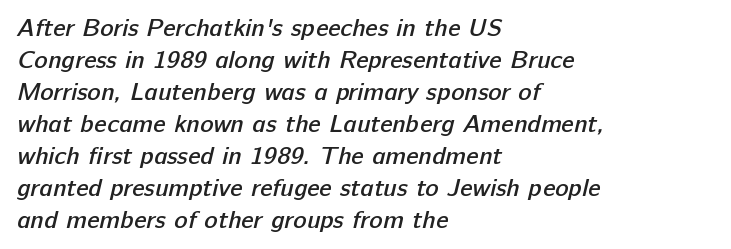
The letterforms sit shoulder to shoulder at normal distance. Caption: multi-line text, flush left, ragged right. The lines sit at an ordinary, default distance from one another. This rendering features lettering with no underline.
